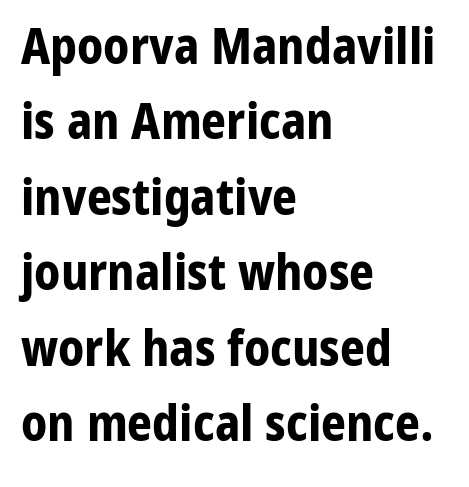
If you measured baseline to baseline, you'd find a middling distance. Is this a sans? Yes — the strokes have no serifs. Spacing verdict: proportional, widths tailored to each character. Glyph-to-glyph distance matches everyday printed text.
